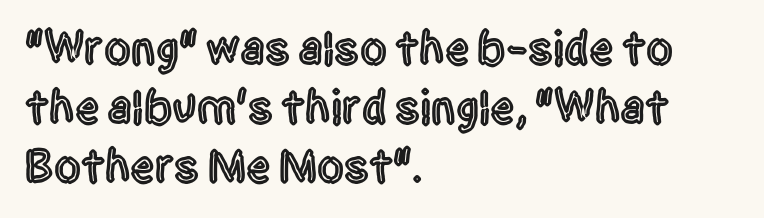
Q: Is the text italic (slanted)? A: No, it is upright.
Q: Is the typeface a serif or a sans-serif typeface? A: Sans-serif.
Q: Is the text underlined? A: No.
Q: How is the paragraph aligned? A: Left-aligned.
Q: Is the spacing between letters normal or unusually wide? A: Normal.
Q: Width (condensed, normal, or wide)? A: Condensed.
Q: x-height? A: Large.
Q: Monospaced? A: No.
